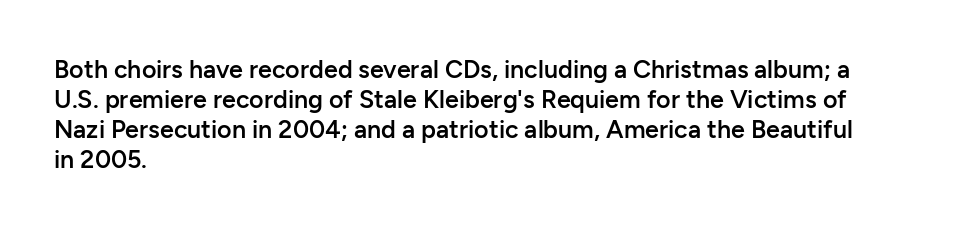
The image shows 25 px text type, upright; set left-aligned, line spacing 1.2x, normal letter spacing, not underlined.
